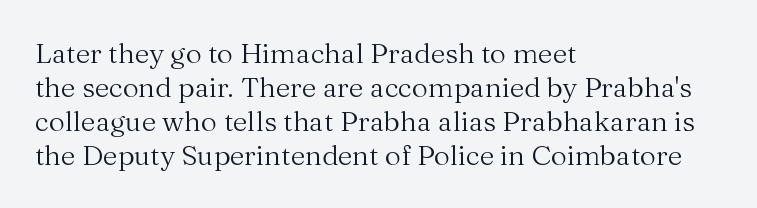
The image shows 28 px regular-weight serif type, upright; set left-aligned, line spacing 1.21x, normal letter spacing, not underlined; medium stroke contrast and a medium x-height.
